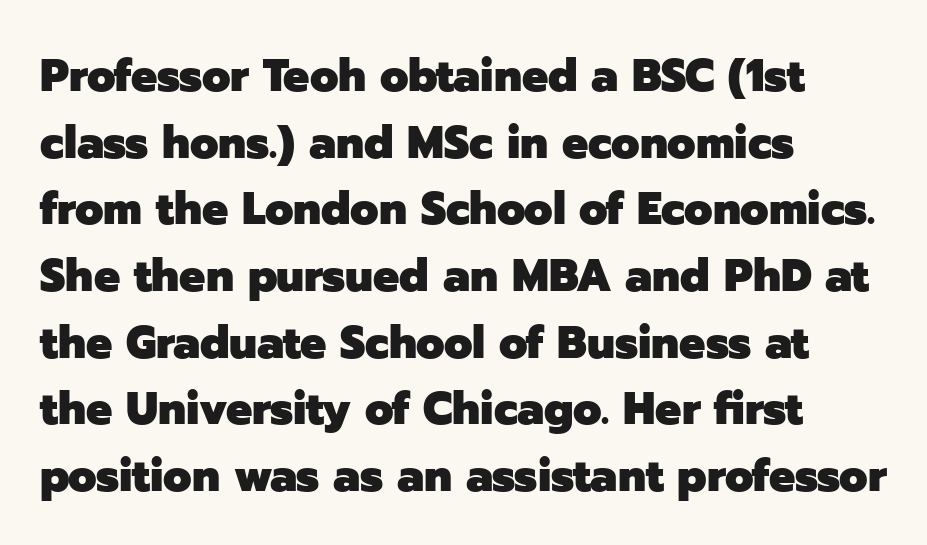
The image shows 46 px heavy sans-serif type, upright; set left-aligned, normal line spacing (1.45x), normal letter spacing, not underlined; low stroke contrast and a medium x-height.
